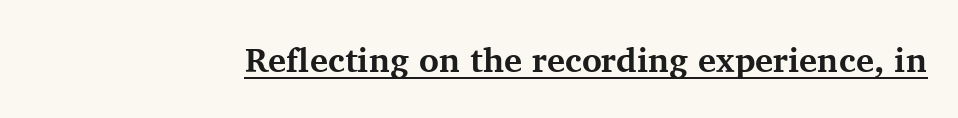
Spacing verdict: proportional, widths tailored to each character. Nobody touched the tracking dial on this one. These words are printed bold, with thick strokes throughout. Caption: lettering with a line underneath.
